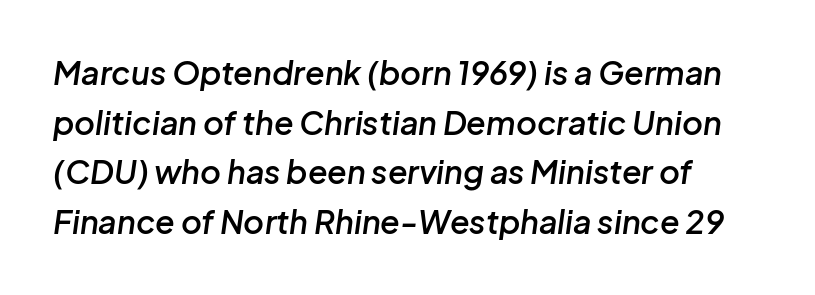
{"italic": "yes", "lean": "right", "slant_degrees": 8, "bold": "semi", "weight": "semibold", "width": "normal", "stroke_contrast": "low", "x_height": "medium", "monospaced": "no", "underline": "no", "line_spacing": "normal", "line_spacing_ratio": 1.55, "letter_spacing": "normal", "letter_spacing_em": 0.0, "glyph_px": 32}
